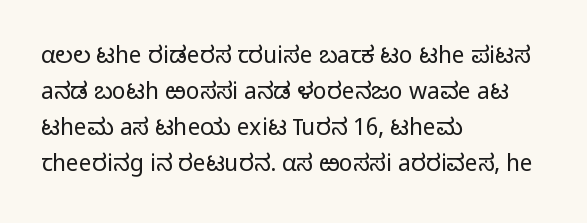
Nothing unusual about the tracking: characters are spaced as the font intends. The typesetter chose a ragged-right arrangement here. Vertical strokes here are truly vertical. In terms of leading, this rendering sits right in the middle.
